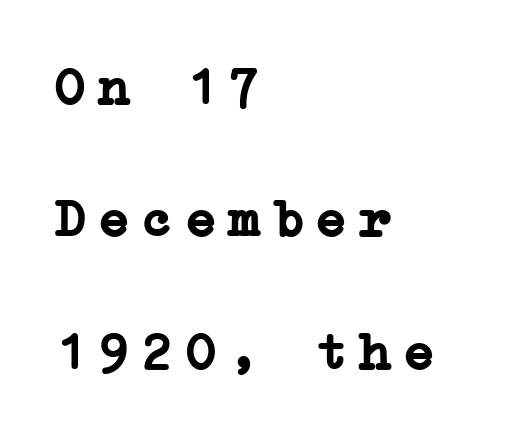
Each new line begins a long way beneath the previous one. Alignment: flush left. Stroke thickness is high; the sample reads as a true bold. The line texture is sparse and dotted thanks to wide tracking. This is the regular roman posture of the typeface.
